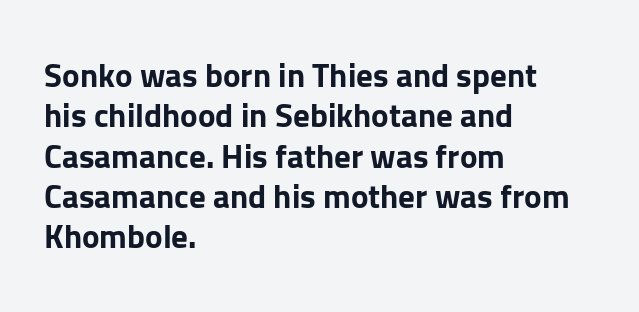
Anything drawn beneath the words? Only blank space. Looks like regular typesetting: each glyph gets only the width it needs. Nothing unusual about the tracking: characters are spaced as the font intends. Does the type have serifs? No, each stem ends abruptly. Is there any slant? The stems are plumb. Is the type bold? Yes — the strokes are clearly thick and heavy.
